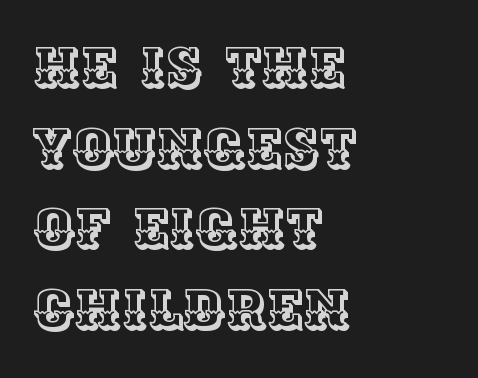
Observe the ordinary spacing: letters are neighbours, not strangers. You could not count columns in this text — the font is proportionally spaced. How would I describe the line gaps? Plain and ordinary. In CSS terms this would be text-align: left. The baseline area is clear. The specimen reads as upright at a glance.
